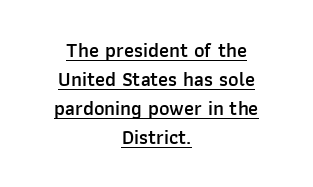
Q: Is the text bold? A: Semi-bold.
Q: Is the text italic (slanted)? A: No, it is upright.
Q: Is the text underlined? A: Yes.
Q: How is the paragraph aligned? A: Centered.
Q: Is the spacing between letters normal or unusually wide? A: Normal.
Q: Is the spacing between lines tight, normal or loose? A: Normal.
